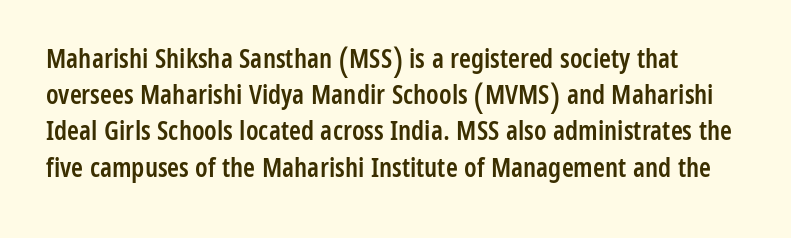
Q: Is the text bold? A: Semi-bold.
Q: Is the text italic (slanted)? A: No, it is upright.
Q: Is the text underlined? A: No.
Q: Is the spacing between letters normal or unusually wide? A: Normal.
Q: Is the spacing between lines tight, normal or loose? A: Normal.
